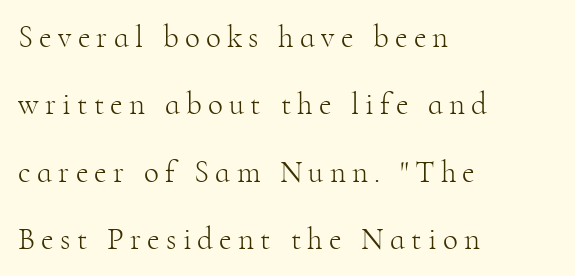
The image shows 31 px light serif type, upright; set left-aligned, loose line spacing (2.17x), unusually wide letter spacing (+0.2 em), not underlined; high stroke contrast and a small x-height.
